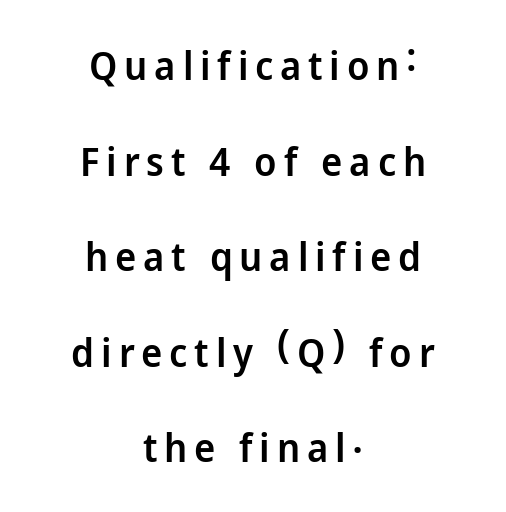
{"serif": "no", "italic": "no", "bold": "semi", "weight": "semibold", "width": "normal", "stroke_contrast": "low", "x_height": "medium", "monospaced": "no", "underline": "no", "align": "center", "line_spacing": "loose", "line_spacing_ratio": 2.39, "glyph_px": 40}
